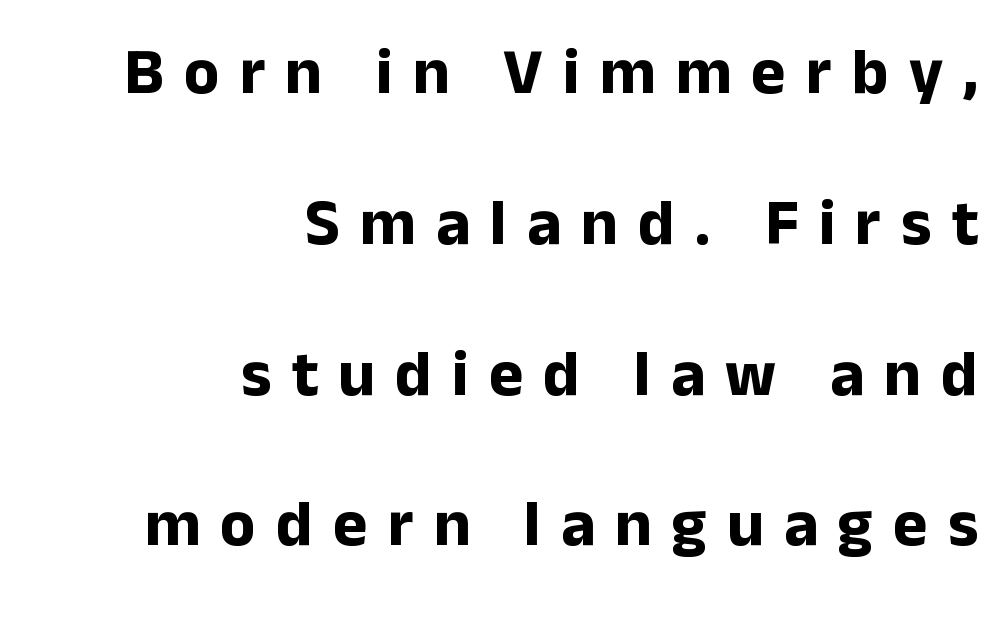
{"serif": "no", "italic": "no", "bold": "yes", "weight": "bold", "width": "normal", "stroke_contrast": "low", "x_height": "medium", "monospaced": "no", "underline": "no", "align": "right", "line_spacing": "loose", "line_spacing_ratio": 2.32, "letter_spacing": "wide", "letter_spacing_em": 0.31, "glyph_px": 65}
